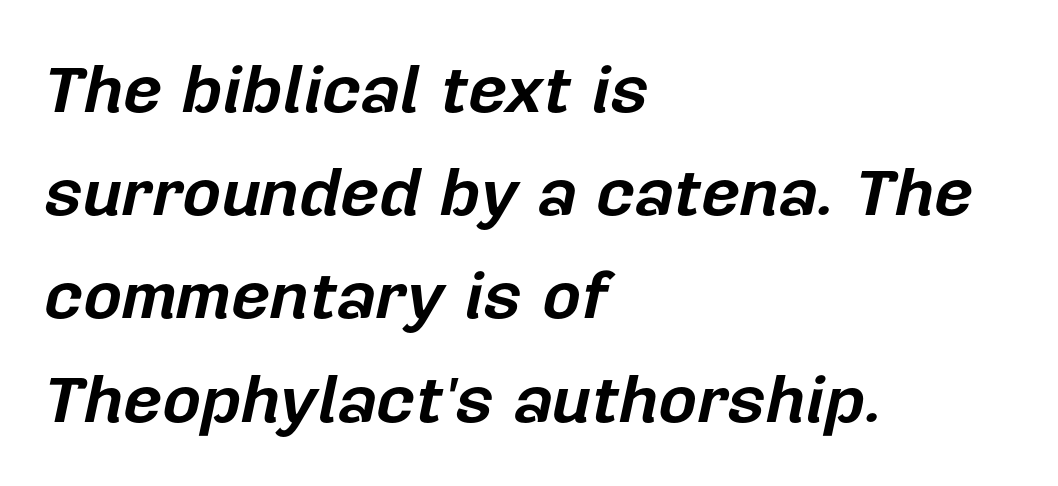
{"italic": "yes", "lean": "right", "slant_degrees": 12, "bold": "yes", "weight": "bold", "width": "normal", "stroke_contrast": "low", "x_height": "medium", "monospaced": "no", "underline": "no", "align": "left", "line_spacing": "normal", "line_spacing_ratio": 1.54, "letter_spacing": "normal", "letter_spacing_em": 0.0, "glyph_px": 67}
